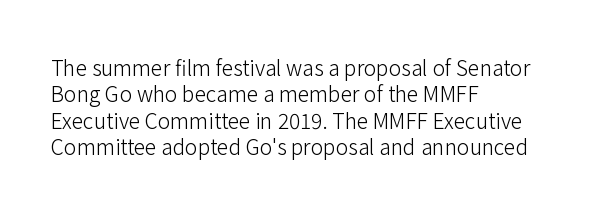
The image shows 21 px text type, upright; set left-aligned, normal line spacing (1.26x), normal letter spacing, not underlined.
